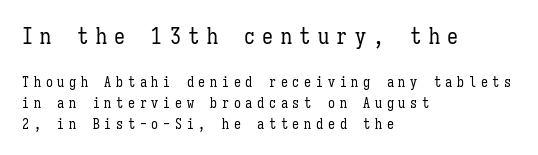
Character size in the leading block exceeds that of the trailing block. The strokes are not fattened; the text isn't bold. Do the letters lean? They stand straight. In CSS terms this would be text-align: left. Words appear elongated and porous because spacing is wide.
